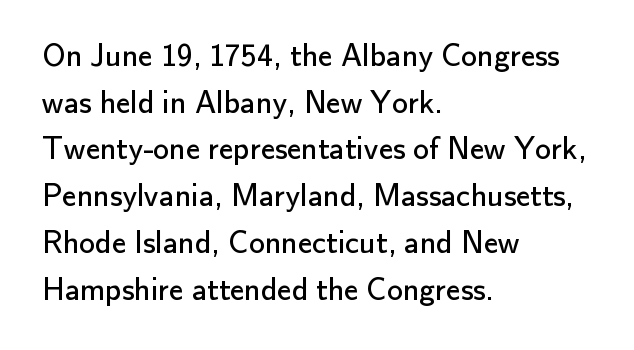
{"serif": "no", "italic": "no", "bold": "no", "weight": "regular", "width": "normal", "stroke_contrast": "low", "x_height": "small", "monospaced": "no", "underline": "no", "align": "left", "line_spacing": "normal", "line_spacing_ratio": 1.46, "letter_spacing": "normal", "letter_spacing_em": 0.0, "glyph_px": 32}
